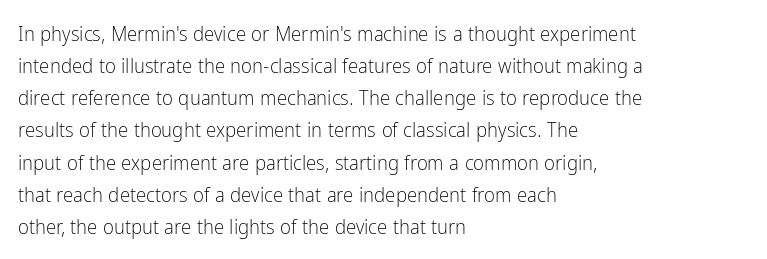
Is the block centered? No — it sits flush against the left margin. Honestly, the row spacing looks completely unremarkable. Check under the words: just untouched page. Ascenders rise straight up at ninety degrees. Nobody touched the tracking dial on this one.
